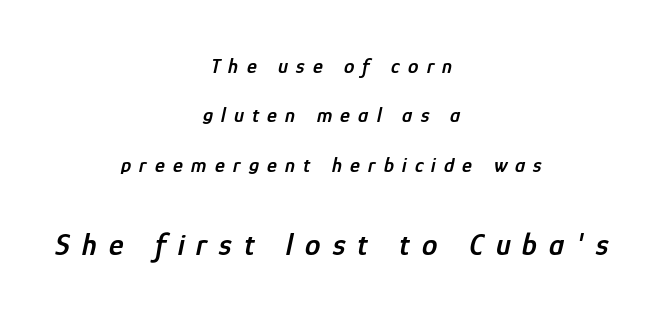
The image shows 31 px semibold, condensed type, italic (leaning right); set centered, loose line spacing (2.35x), unusually wide letter spacing (+0.39 em), not underlined; the second (bottom) block is 1.48x larger; low stroke contrast and a medium x-height.
